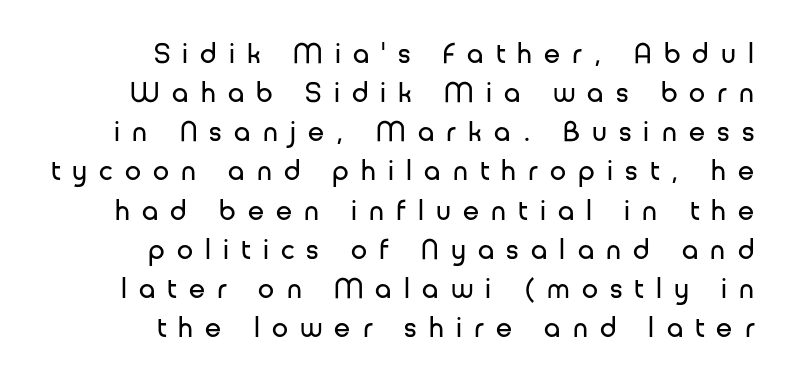
Looks like regular typesetting: each glyph gets only the width it needs. Lines of text with bare space underneath. Nothing heavy about these letters — not bold at all. Vertical spacing — default.
